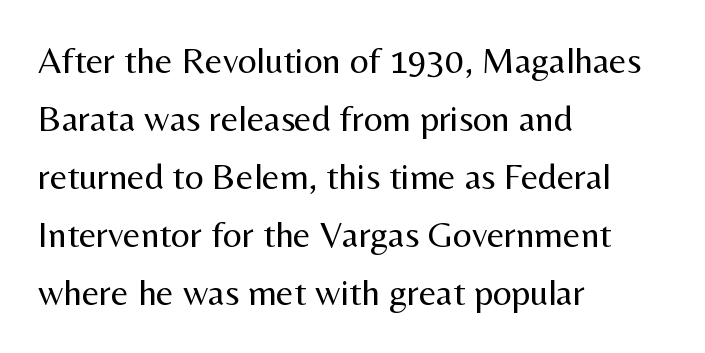
Q: Is the text bold? A: No.
Q: Is the text italic (slanted)? A: No, it is upright.
Q: Is the typeface a serif or a sans-serif typeface? A: Sans-serif.
Q: Is the text underlined? A: No.
Q: How is the paragraph aligned? A: Left-aligned.
Q: Is the spacing between letters normal or unusually wide? A: Normal.
Q: Is the spacing between lines tight, normal or loose? A: Normal.
Q: Width (condensed, normal, or wide)? A: Normal.
Q: Stroke contrast? A: Medium.
Q: x-height? A: Medium.
Q: Monospaced? A: No.
